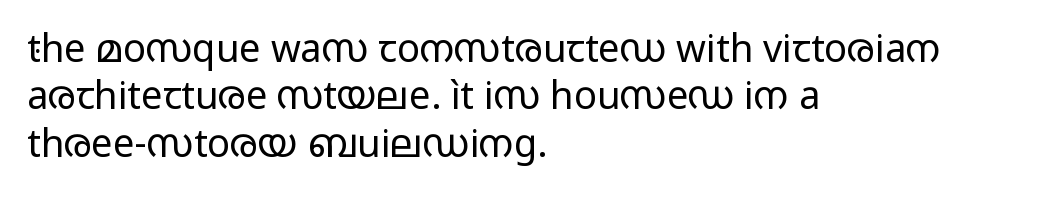
{"serif": "no", "italic": "no", "bold": "no", "weight": "regular", "width": "wide", "stroke_contrast": "low", "x_height": "medium", "monospaced": "no", "underline": "no", "align": "left", "line_spacing": "normal", "line_spacing_ratio": 1.25, "letter_spacing": "normal", "letter_spacing_em": 0.0, "glyph_px": 38}
